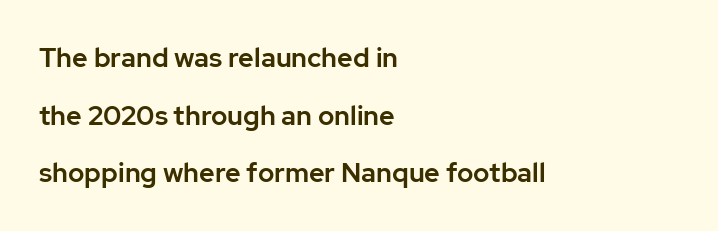
The image shows 27 px text type, upright; set left-aligned, loose line spacing (2.13x), normal letter spacing, not underlined.
